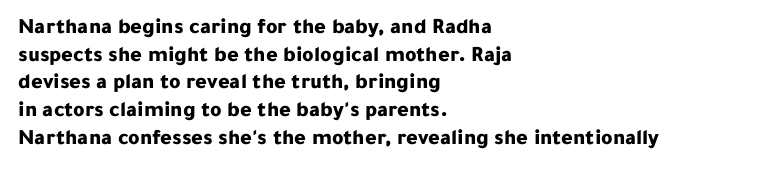
{"italic": "no", "bold": "yes", "underline": "no", "align": "left", "line_spacing": "normal", "line_spacing_ratio": 1.26, "letter_spacing": "normal", "letter_spacing_em": 0.0, "glyph_px": 22}
